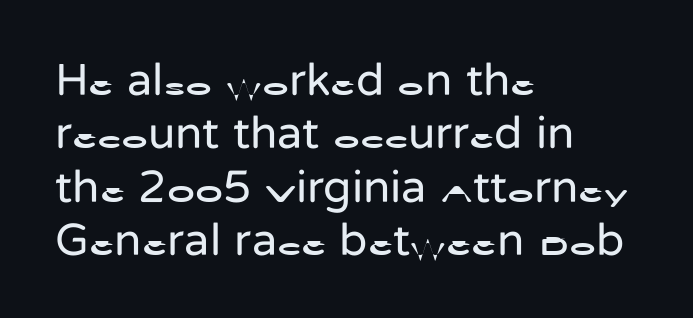
The image shows 46 px regular-weight sans-serif type, upright; set left-aligned, line spacing 1.16x, normal letter spacing, not underlined; low stroke contrast and a medium x-height.
